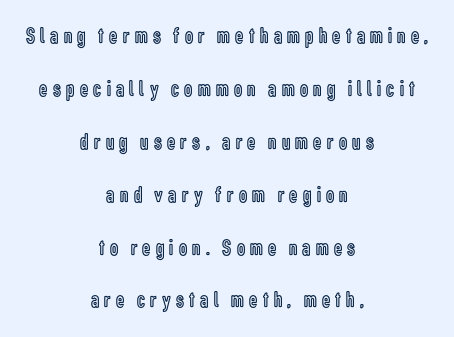
Just letters on the line, the space beneath them empty. Students, observe: this is what heavily led, spacious text looks like. The axis of the letterforms is exactly vertical. The horizontal fit of the characters is loose and conspicuously gappy.
